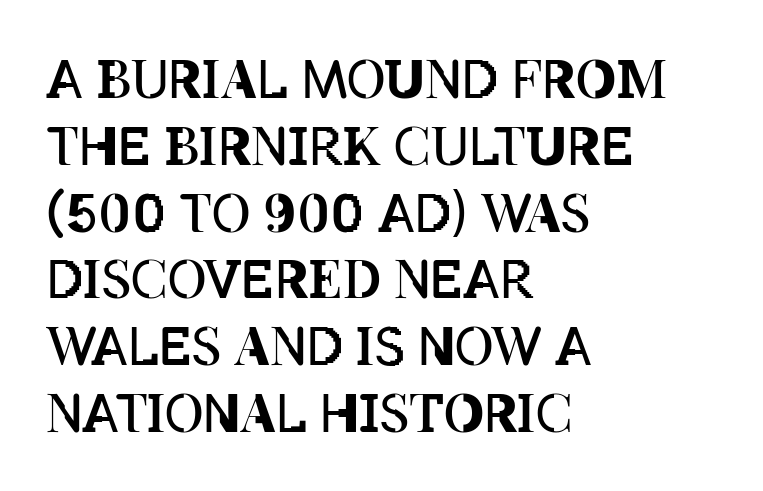
Q: Is the text bold? A: No.
Q: Is the text italic (slanted)? A: No, it is upright.
Q: Is the text underlined? A: No.
Q: How is the paragraph aligned? A: Left-aligned.
Q: Is the spacing between letters normal or unusually wide? A: Normal.
Q: Is the spacing between lines tight, normal or loose? A: Normal.
Q: Width (condensed, normal, or wide)? A: Condensed.
Q: Stroke contrast? A: Low.
Q: x-height? A: Large.
Q: Monospaced? A: No.
